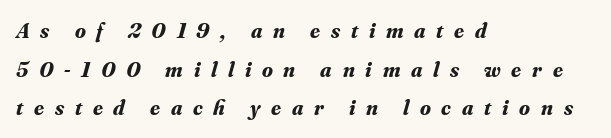
Q: Is the text bold? A: Yes.
Q: Is the text italic (slanted)? A: Yes, it leans right by about 16 degrees.
Q: Is the text underlined? A: No.
Q: How is the paragraph aligned? A: Left-aligned.
Q: Is the spacing between letters normal or unusually wide? A: Unusually wide.
